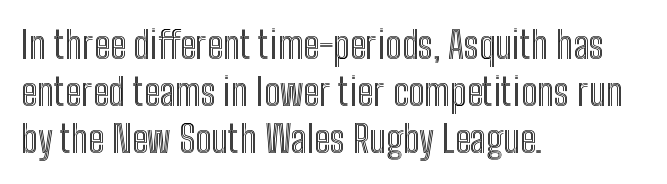
The image shows 38 px condensed type, upright; set left-aligned, line spacing 1.24x, normal letter spacing, not underlined; a medium x-height.
